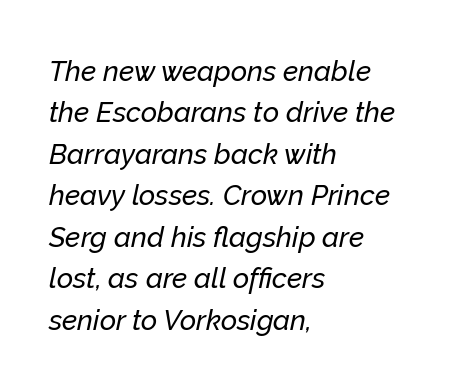
The lines sit at an ordinary, default distance from one another. Default kerning and tracking; the words read as compact shapes. Decoration check: the copy has no underline. Alignment: flush left. This sample uses an oblique cut, with every glyph tilted off the vertical.
